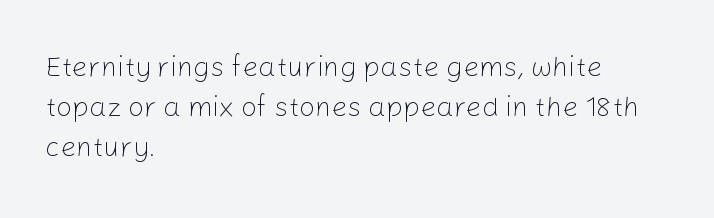
Upright lettering throughout. Compared with a centered layout, this one pins lines to the left instead. The line texture is even and compact thanks to regular tracking. Look at the bottom of the vertical strokes: they stop flat, with no serifs. The face used here is proportionally spaced, like ordinary book or web type. Summary of weight: not heavy and not bold.
